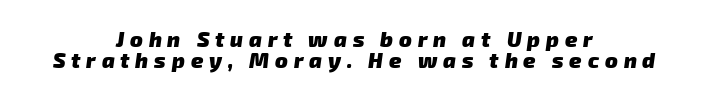
{"bold": "yes", "underline": "no", "align": "center", "line_spacing": "tight", "line_spacing_ratio": 1.02, "letter_spacing": "wide", "letter_spacing_em": 0.28, "glyph_px": 21}
